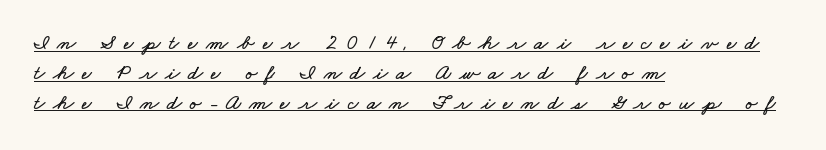
The image shows 21 px text type; set left-aligned, normal line spacing (1.42x), unusually wide letter spacing (+0.4 em), underlined.
